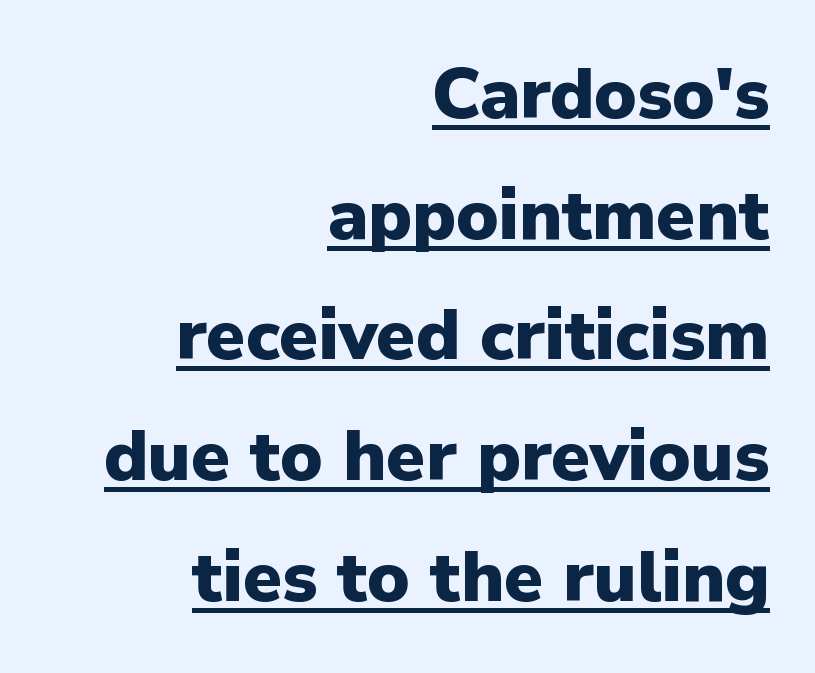
{"serif": "no", "italic": "no", "bold": "yes", "weight": "heavy", "width": "normal", "stroke_contrast": "low", "x_height": "medium", "monospaced": "no", "underline": "yes", "align": "right", "line_spacing": "normal", "line_spacing_ratio": 1.7, "letter_spacing": "normal", "letter_spacing_em": 0.0, "glyph_px": 71}
